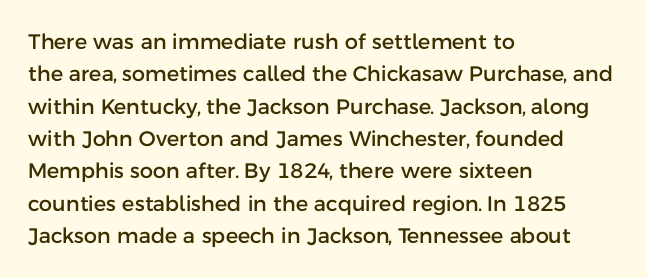
Glyph-to-glyph distance matches everyday printed text. Upright lettering throughout. Notice how descenders clear the ascenders below comfortably — that's standard leading. The strip under each line holds only bare page. Layout note: lines flush left.
